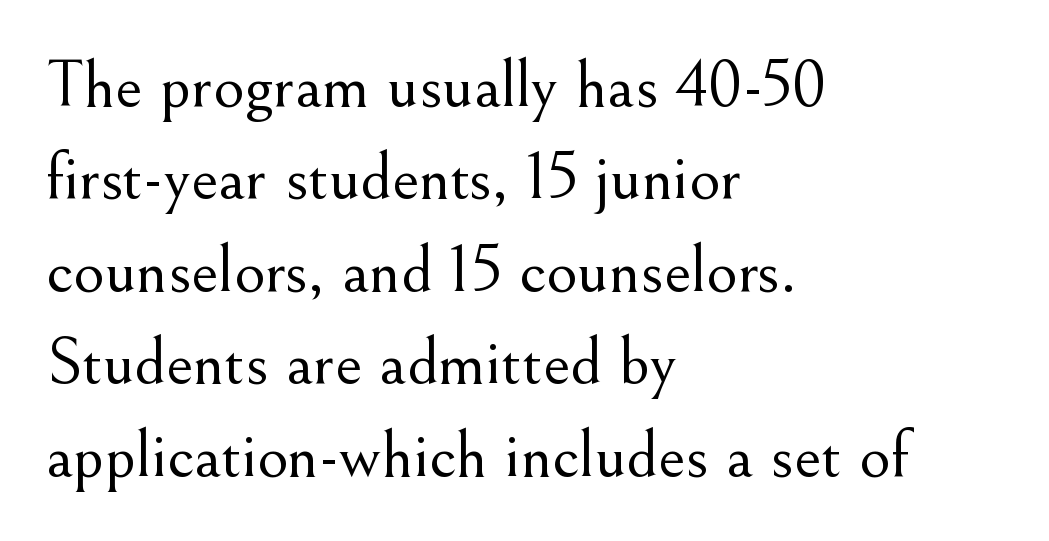
Q: Is the text bold? A: No.
Q: Is the text italic (slanted)? A: No, it is upright.
Q: Is the typeface a serif or a sans-serif typeface? A: Serif.
Q: Is the text underlined? A: No.
Q: How is the paragraph aligned? A: Left-aligned.
Q: Is the spacing between letters normal or unusually wide? A: Normal.
Q: Is the spacing between lines tight, normal or loose? A: Normal.
Q: Width (condensed, normal, or wide)? A: Normal.
Q: Stroke contrast? A: Medium.
Q: x-height? A: Small.
Q: Monospaced? A: No.
